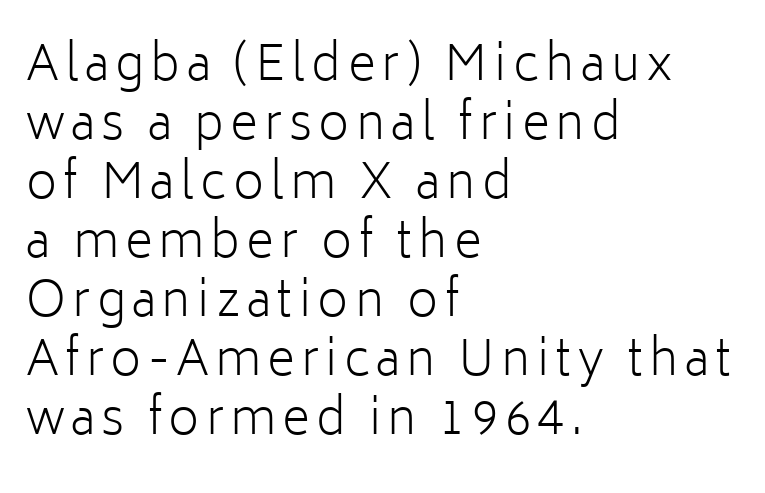
The image shows 48 px light sans-serif type, upright; set left-aligned, line spacing 1.23x, not underlined; low stroke contrast and a medium x-height.
